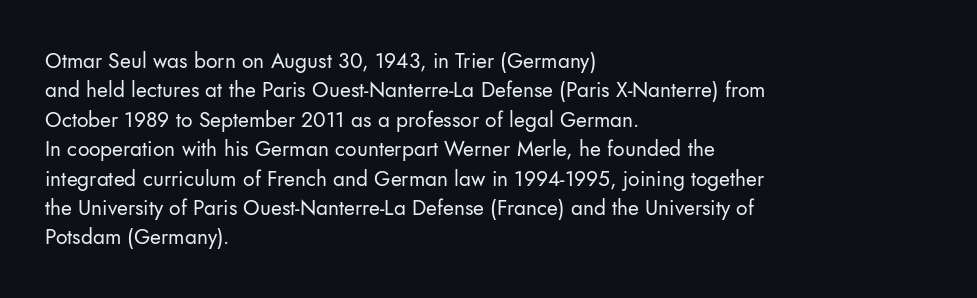
{"italic": "no", "bold": "no", "underline": "no", "align": "left", "line_spacing": "normal", "line_spacing_ratio": 1.4, "letter_spacing": "normal", "letter_spacing_em": 0.0, "glyph_px": 21}
